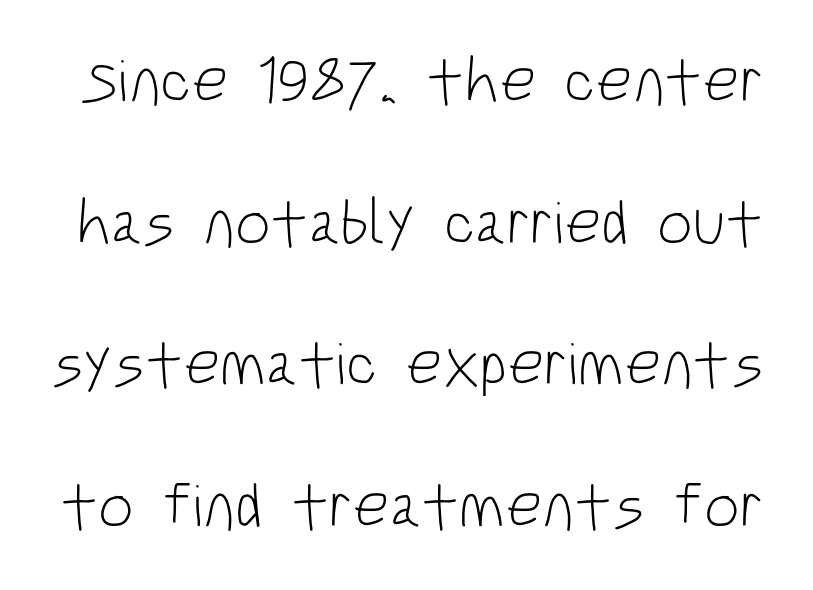
Q: Is the text bold? A: No.
Q: Is the text italic (slanted)? A: No, it is upright.
Q: Is the typeface a serif or a sans-serif typeface? A: Sans-serif.
Q: Is the text underlined? A: No.
Q: Is the spacing between letters normal or unusually wide? A: Normal.
Q: Is the spacing between lines tight, normal or loose? A: Loose.
Q: Width (condensed, normal, or wide)? A: Condensed.
Q: Stroke contrast? A: Low.
Q: x-height? A: Large.
Q: Monospaced? A: No.
